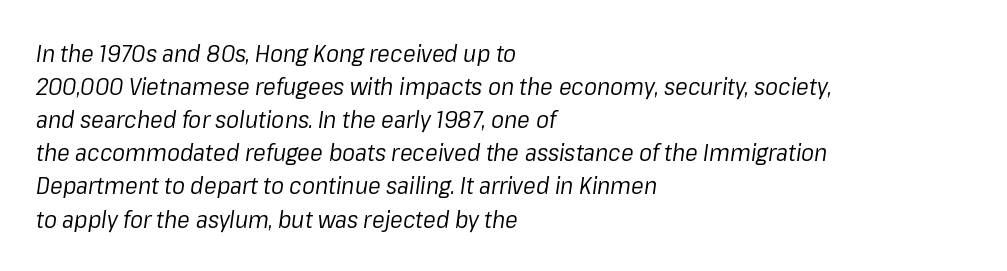
Q: Is the text bold? A: No.
Q: Is the text italic (slanted)? A: Yes, it leans right by about 8 degrees.
Q: Is the text underlined? A: No.
Q: How is the paragraph aligned? A: Left-aligned.
Q: Is the spacing between letters normal or unusually wide? A: Normal.
Q: Is the spacing between lines tight, normal or loose? A: Normal.
